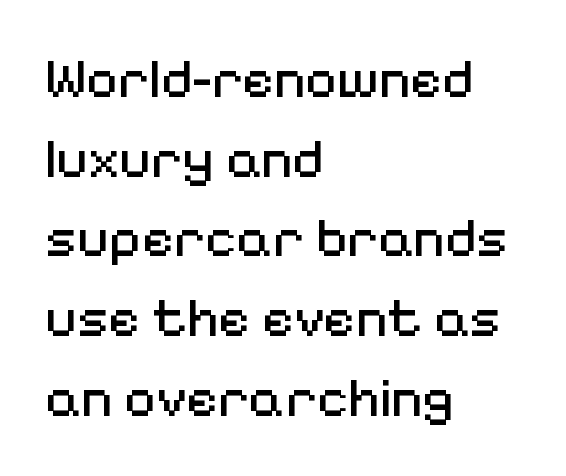
The type sits square on the baseline with zero lean. Each word holds together tightly as a unit, with standard inter-letter gaps. Normally led — the rows are evenly, conventionally spaced. The gap between lines stays unmarked. This rendering employs a face without finishing strokes, i.e., a sans-serif.
